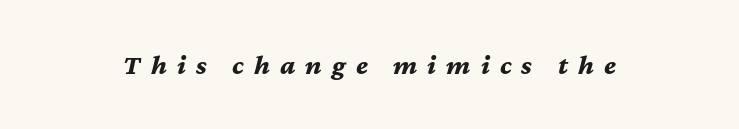
{"italic": "yes", "lean": "right", "slant_degrees": 12, "bold": "yes", "weight": "bold", "width": "normal", "stroke_contrast": "medium", "x_height": "medium", "monospaced": "no", "underline": "no", "letter_spacing": "wide", "letter_spacing_em": 0.36, "glyph_px": 28}
